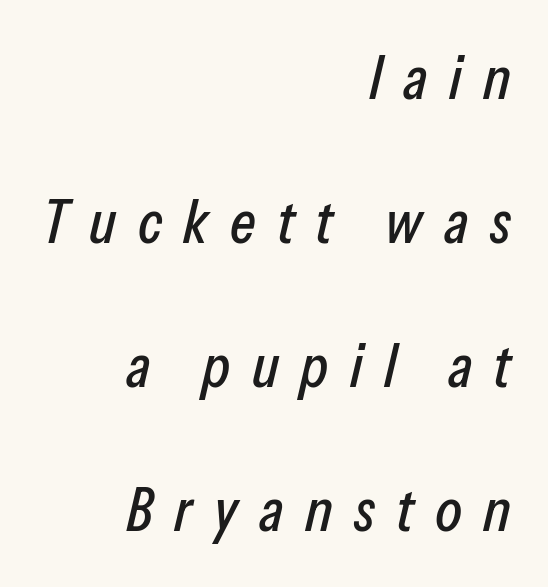
The image shows 62 px condensed type, italic (leaning right); set right-aligned, loose line spacing (2.32x), unusually wide letter spacing (+0.34 em), not underlined; low stroke contrast and a medium x-height.
